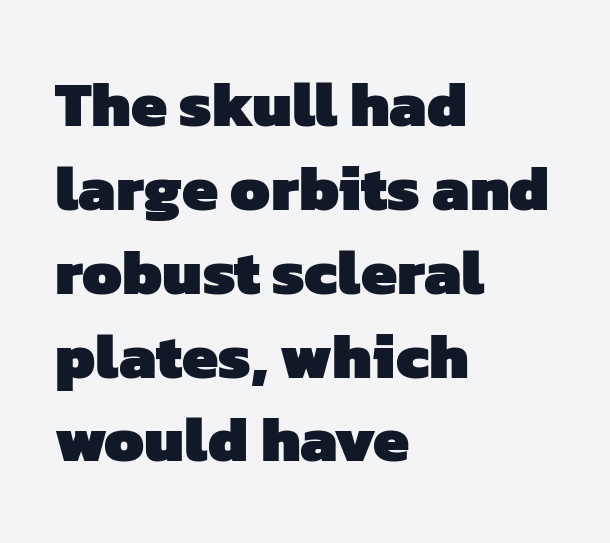
The image shows 64 px heavy sans-serif type; set left-aligned, normal line spacing (1.31x), normal letter spacing, not underlined; low stroke contrast and a medium x-height.
